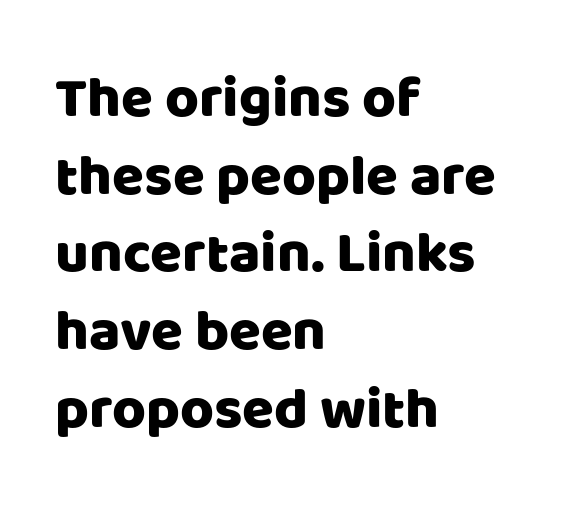
{"serif": "no", "italic": "no", "width": "normal", "stroke_contrast": "low", "x_height": "large", "monospaced": "no", "underline": "no", "align": "left", "line_spacing": "normal", "line_spacing_ratio": 1.34, "letter_spacing": "normal", "letter_spacing_em": 0.0, "glyph_px": 58}
